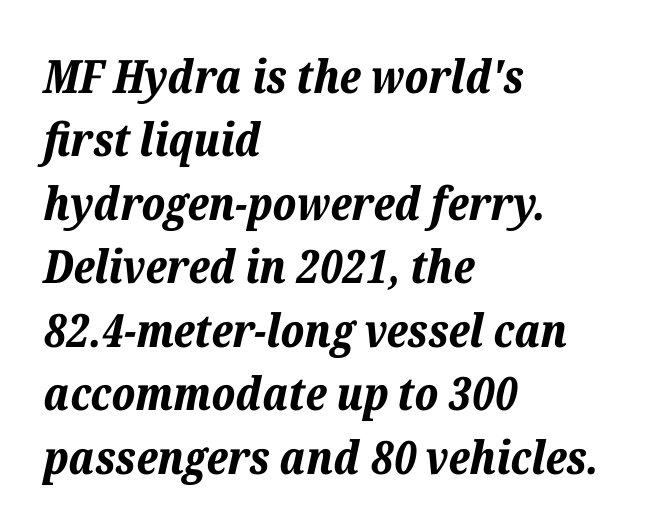
{"italic": "yes", "lean": "right", "slant_degrees": 12, "bold": "yes", "weight": "bold", "width": "normal", "stroke_contrast": "low", "x_height": "medium", "monospaced": "no", "underline": "no", "align": "left", "line_spacing": "normal", "line_spacing_ratio": 1.38, "letter_spacing": "normal", "letter_spacing_em": 0.0, "glyph_px": 46}
